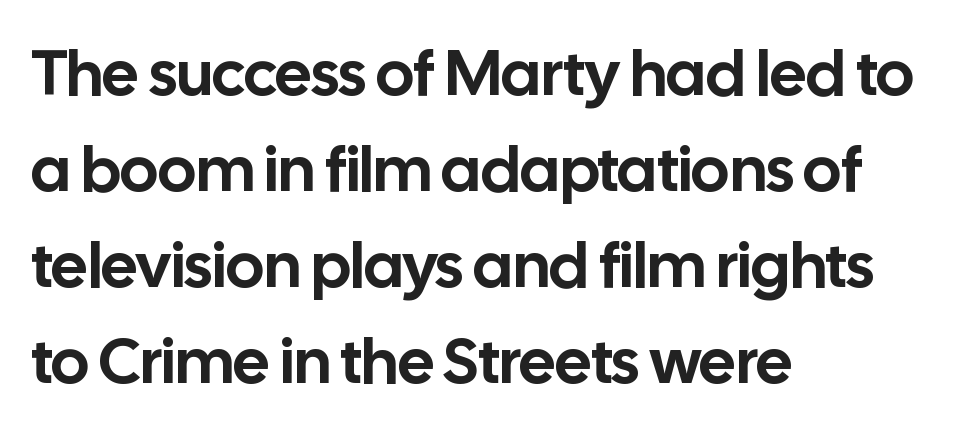
The passage shown is typed in a proportional face where columns would drift. In terms of posture, this sample is upright. Casual observation: everything's shoved over to the left. Successive baselines arrive at the customary interval. Spacing between characters is what you'd get straight out of the box.
